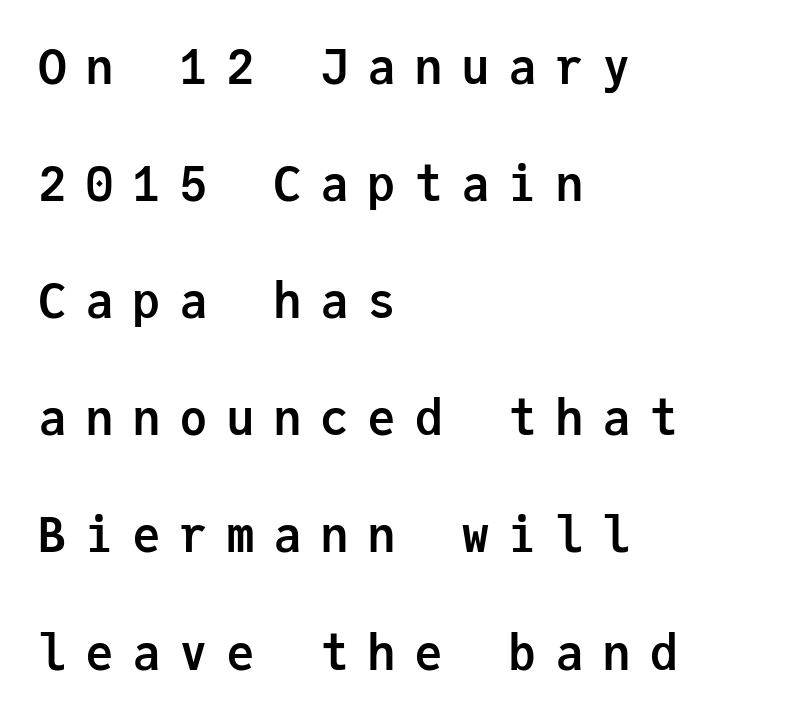
{"serif": "no", "italic": "no", "bold": "yes", "weight": "semibold", "width": "normal", "stroke_contrast": "low", "x_height": "medium", "monospaced": "yes", "underline": "no", "align": "left", "line_spacing": "loose", "line_spacing_ratio": 2.44, "letter_spacing": "wide", "letter_spacing_em": 0.38, "glyph_px": 48}
